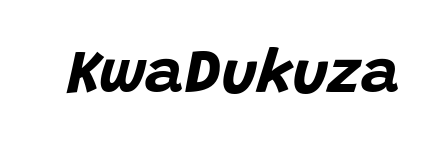
The image shows 61 px bold type, italic (leaning right); set normal letter spacing, not underlined; low stroke contrast and a large x-height.
